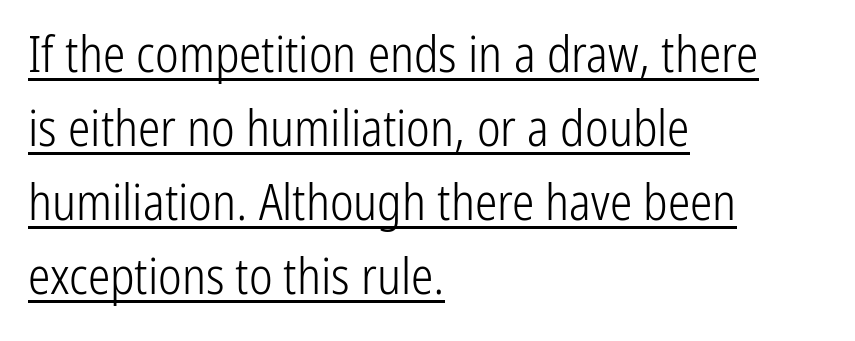
Q: Is the text bold? A: No.
Q: Is the text italic (slanted)? A: No, it is upright.
Q: Is the typeface a serif or a sans-serif typeface? A: Sans-serif.
Q: Is the text underlined? A: Yes.
Q: How is the paragraph aligned? A: Left-aligned.
Q: Is the spacing between letters normal or unusually wide? A: Normal.
Q: Is the spacing between lines tight, normal or loose? A: Normal.
Q: Width (condensed, normal, or wide)? A: Condensed.
Q: Stroke contrast? A: Low.
Q: x-height? A: Medium.
Q: Monospaced? A: No.
